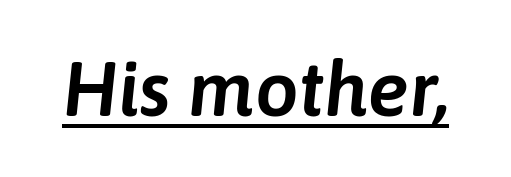
Here the designer chose a conventional face with non-uniform glyph widths. What decoration does the sample have? An underline. Students, note that the glyphs here touch the page at normal intervals. The font's italic variant was chosen for this text.
